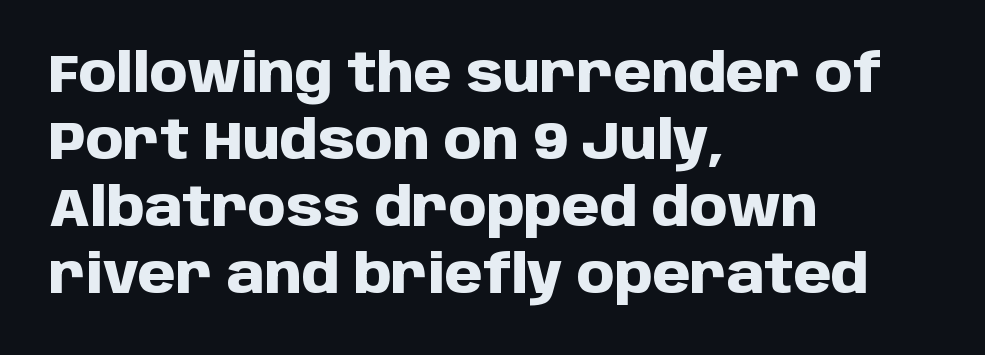
Q: Is the text bold? A: Yes.
Q: Is the text italic (slanted)? A: No, it is upright.
Q: Is the typeface a serif or a sans-serif typeface? A: Sans-serif.
Q: Is the text underlined? A: No.
Q: How is the paragraph aligned? A: Left-aligned.
Q: Is the spacing between letters normal or unusually wide? A: Normal.
Q: Width (condensed, normal, or wide)? A: Normal.
Q: Stroke contrast? A: Low.
Q: x-height? A: Large.
Q: Monospaced? A: No.
